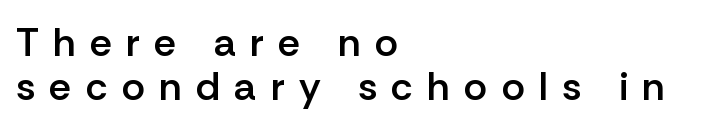
{"serif": "no", "italic": "no", "bold": "semi", "weight": "semibold", "width": "normal", "stroke_contrast": "low", "x_height": "medium", "monospaced": "no", "underline": "no", "align": "left", "line_spacing": "tight", "line_spacing_ratio": 1.11, "letter_spacing": "wide", "letter_spacing_em": 0.35, "glyph_px": 40}
